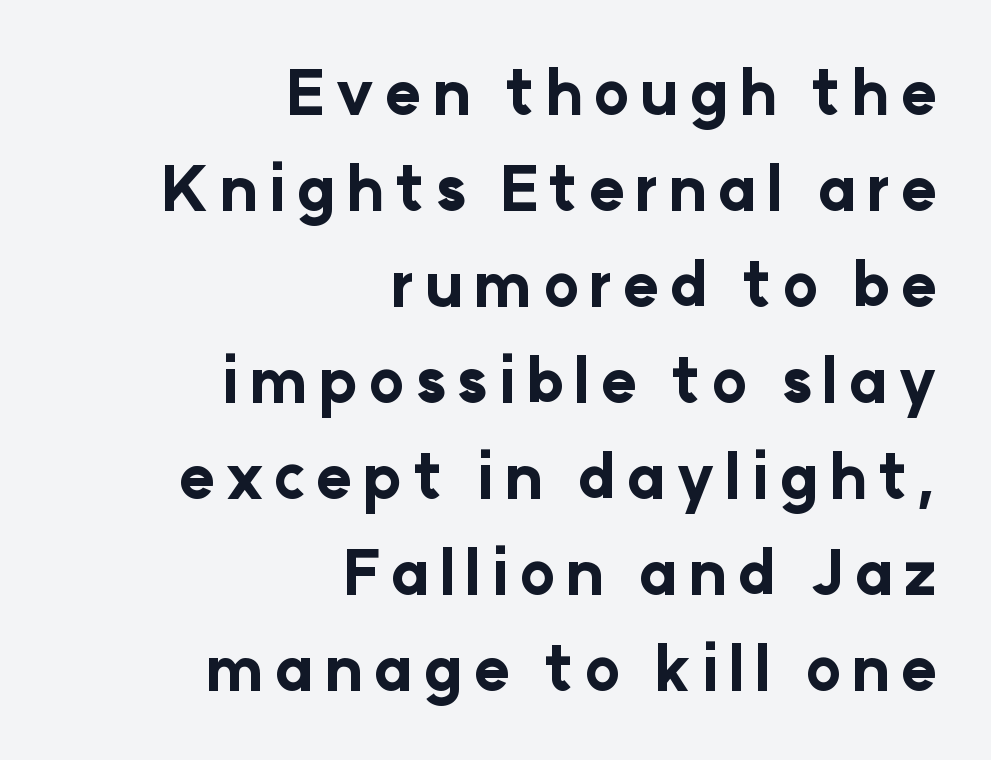
The image shows 60 px bold sans-serif type, upright; set right-aligned, normal line spacing (1.6x), not underlined; low stroke contrast and a medium x-height.
